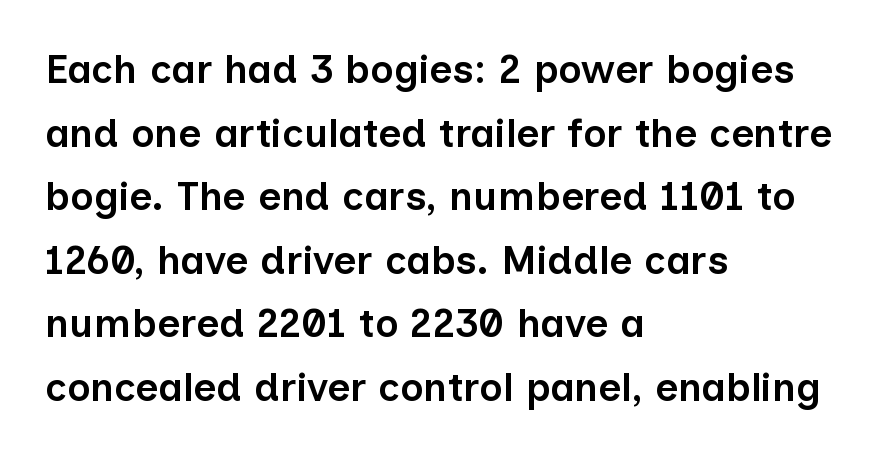
The image shows 40 px semibold sans-serif type, upright; set left-aligned, normal line spacing (1.59x), normal letter spacing, not underlined; low stroke contrast and a medium x-height.
